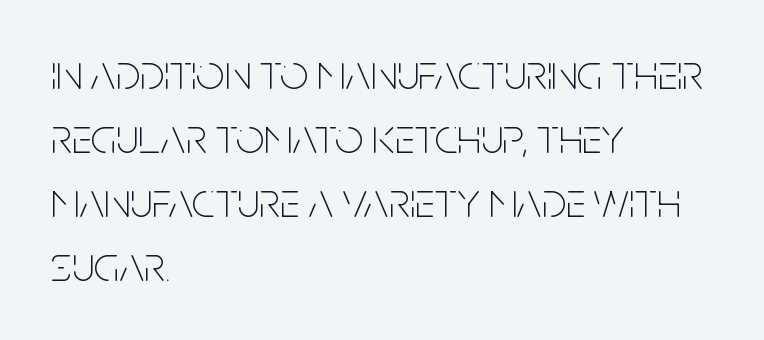
Where is the straight margin? On the left. Every stem runs plumb, perpendicular to the baseline. Short note: letters normally spaced. Any mark beneath the type? The region is blank. A typesetter would label this face a sans. This block has exactly the height ordinary leading produces.
